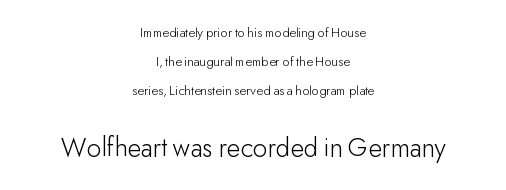
The typeface has the unassuming heft of standard copy or less. Tracking value appears to be zero — textbook default spacing. One glance says open: line gaps are wider than usual. Which of the two is more prominent by size? The second, at the bottom. The typeface chosen for these lines omits serifs.
